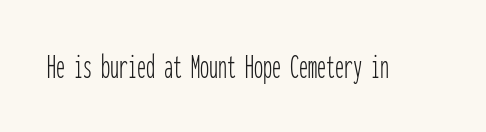
Q: Is the text bold? A: No.
Q: Is the text italic (slanted)? A: No, it is upright.
Q: Is the typeface a serif or a sans-serif typeface? A: Sans-serif.
Q: Is the text underlined? A: No.
Q: Is the spacing between letters normal or unusually wide? A: Normal.
Q: Width (condensed, normal, or wide)? A: Condensed.
Q: Stroke contrast? A: Low.
Q: x-height? A: Medium.
Q: Monospaced? A: Yes.
